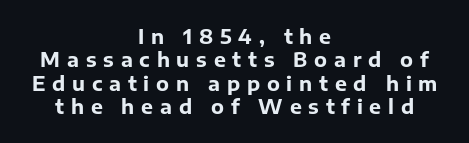
The image shows 20 px bold type, upright; set centered, line spacing 1.17x, unusually wide letter spacing (+0.34 em), not underlined.
